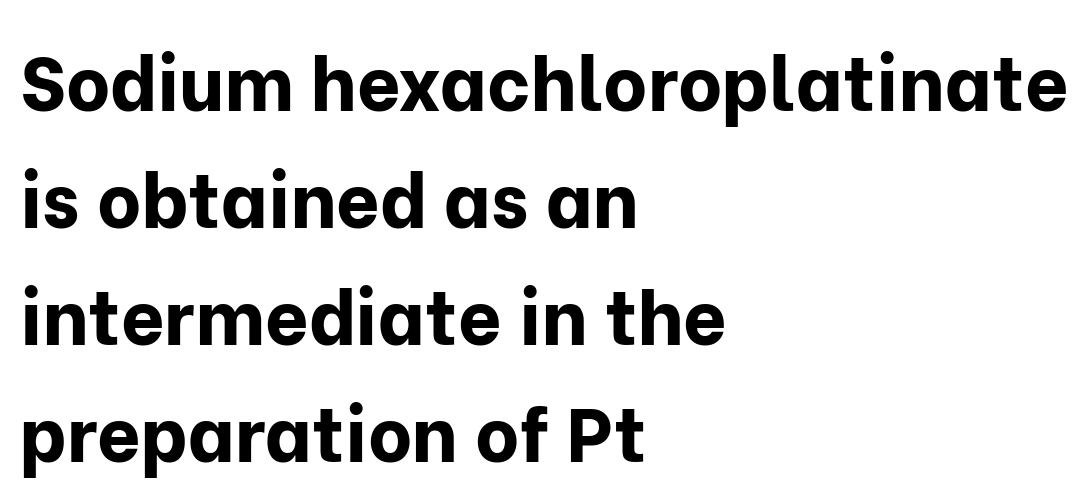
Leading matches the norm, producing a regular column. The horizontal fit of the characters is conventional and even. Every stem runs plumb, perpendicular to the baseline. Weight check: bold — yes, fully. Descenders hang freely into open space.
